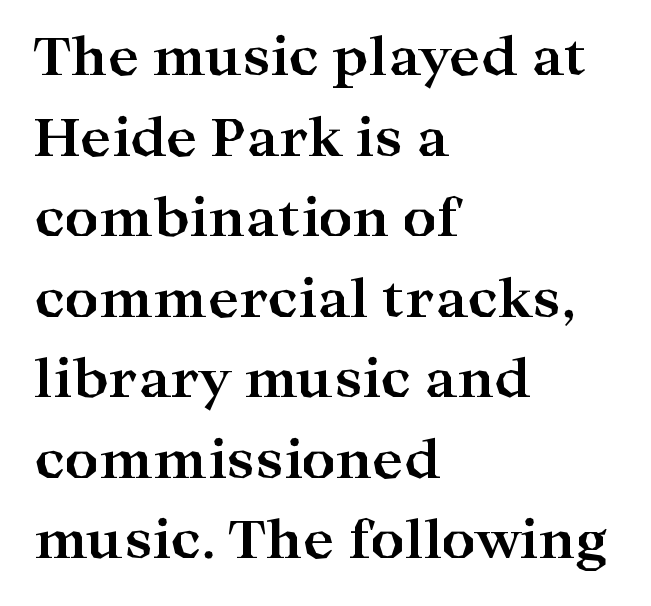
The image shows 53 px bold, wide serif type, upright; set left-aligned, normal line spacing (1.52x), normal letter spacing, not underlined; high stroke contrast and a medium x-height.
